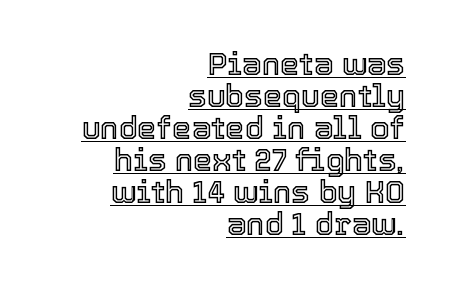
Q: Is the text italic (slanted)? A: No, it is upright.
Q: Is the text underlined? A: Yes.
Q: How is the paragraph aligned? A: Right-aligned.
Q: Is the spacing between letters normal or unusually wide? A: Normal.
Q: Is the spacing between lines tight, normal or loose? A: Tight.
Q: Width (condensed, normal, or wide)? A: Normal.
Q: x-height? A: Medium.
Q: Monospaced? A: No.
